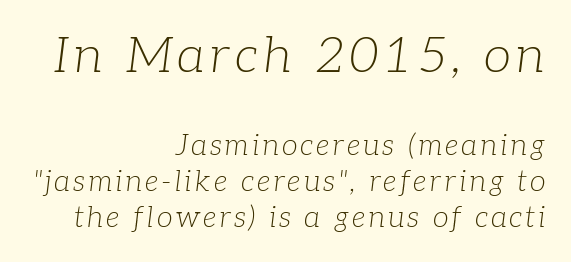
The image shows 50 px light serif type, italic (leaning right); set right-aligned, line spacing 1.24x, not underlined; the first (top) block is 1.72x larger; low stroke contrast and a medium x-height.
